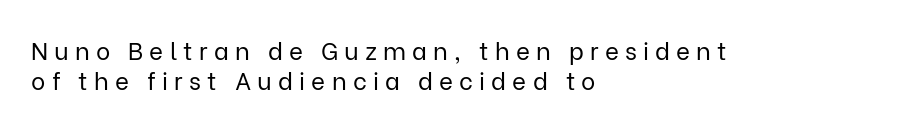
The image shows 24 px text type, upright; set left-aligned, normal line spacing (1.25x), unusually wide letter spacing (+0.26 em), not underlined.
